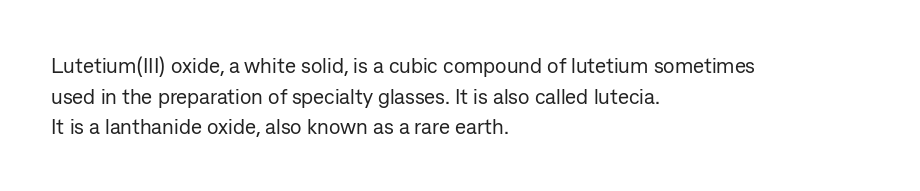
The strip under each line holds only bare page. The lines in this sample share a left origin and differ only in where they stop. The block of text has a typical density, with ordinary space between rows. A typesetter would call this zero additional tracking. Each stroke keeps to a modest, everyday thickness or less. Style check: upright.
